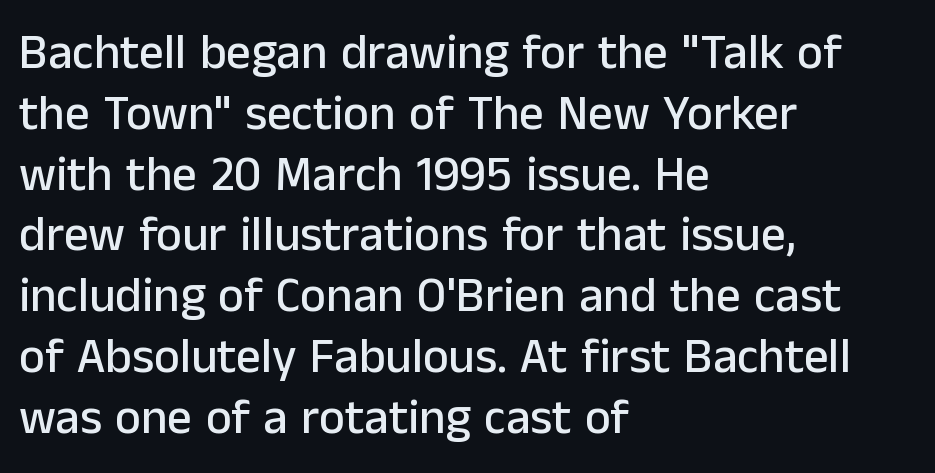
The rendering uses natural spacing where letterforms have individual widths. No extra tracking has been applied to these lines. The font's upright variant was chosen for this text. The face used here is a sans, in the tradition of grotesques and geometrics. Bare-footed words on every line.
